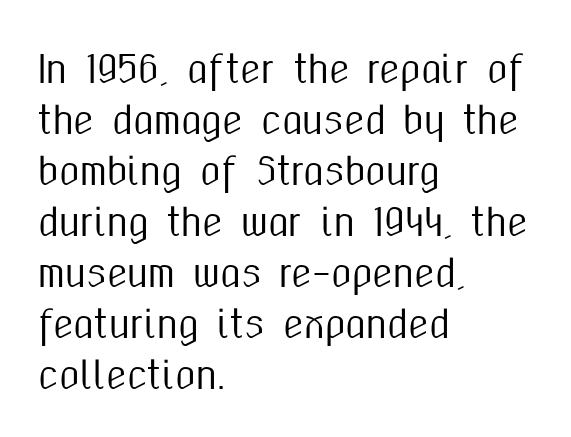
{"serif": "no", "italic": "no", "width": "condensed", "stroke_contrast": "medium", "x_height": "medium", "monospaced": "no", "underline": "no", "align": "left", "line_spacing": "normal", "line_spacing_ratio": 1.38, "letter_spacing": "normal", "letter_spacing_em": 0.0, "glyph_px": 37}
